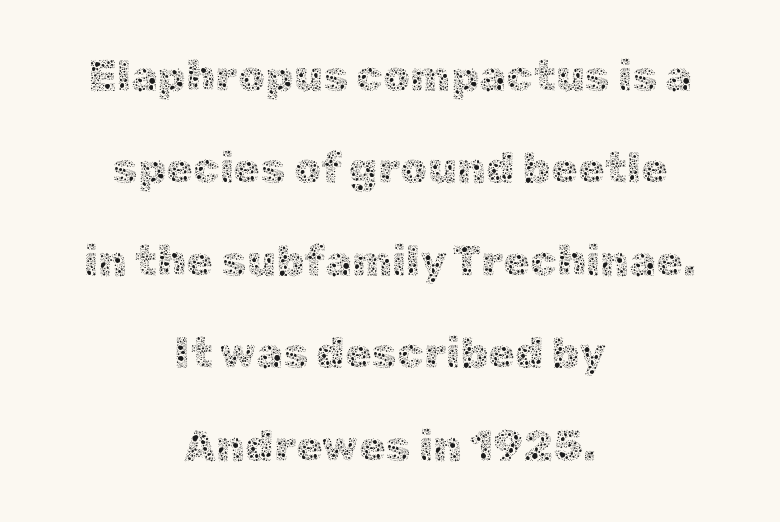
Q: Is the text bold? A: No.
Q: Is the text italic (slanted)? A: No, it is upright.
Q: Is the text underlined? A: No.
Q: How is the paragraph aligned? A: Centered.
Q: Is the spacing between letters normal or unusually wide? A: Normal.
Q: Is the spacing between lines tight, normal or loose? A: Loose.
Q: Width (condensed, normal, or wide)? A: Normal.
Q: x-height? A: Medium.
Q: Monospaced? A: No.
